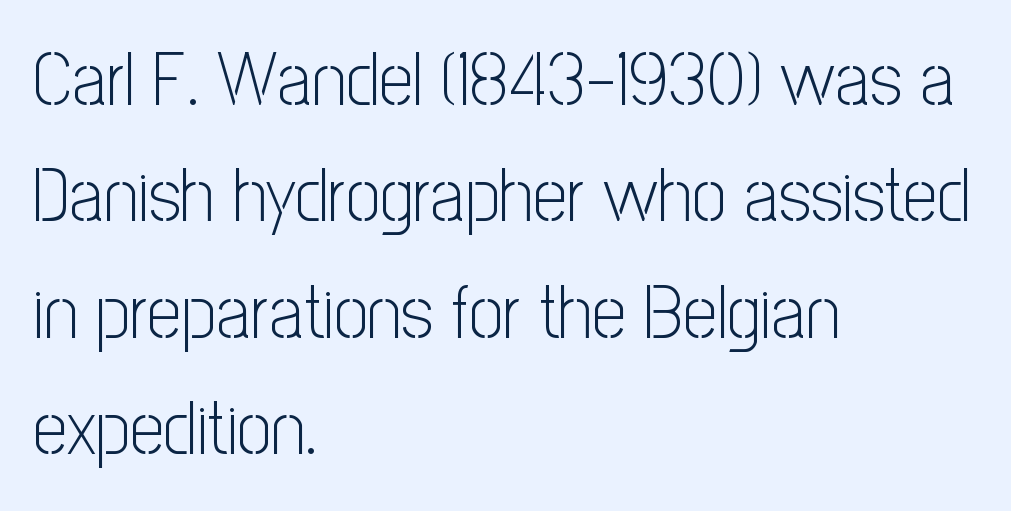
{"serif": "no", "italic": "no", "bold": "no", "weight": "light", "width": "condensed", "stroke_contrast": "low", "x_height": "medium", "monospaced": "no", "underline": "no", "align": "left", "line_spacing": "normal", "line_spacing_ratio": 1.53, "letter_spacing": "normal", "letter_spacing_em": 0.0, "glyph_px": 76}
